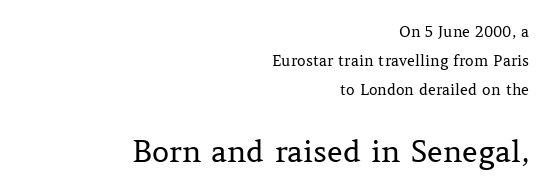
The image shows 30 px regular-weight serif type, upright; set right-aligned, loose line spacing (1.93x), normal letter spacing, not underlined; the second (bottom) block is 2.0x larger; medium stroke contrast and a medium x-height.
